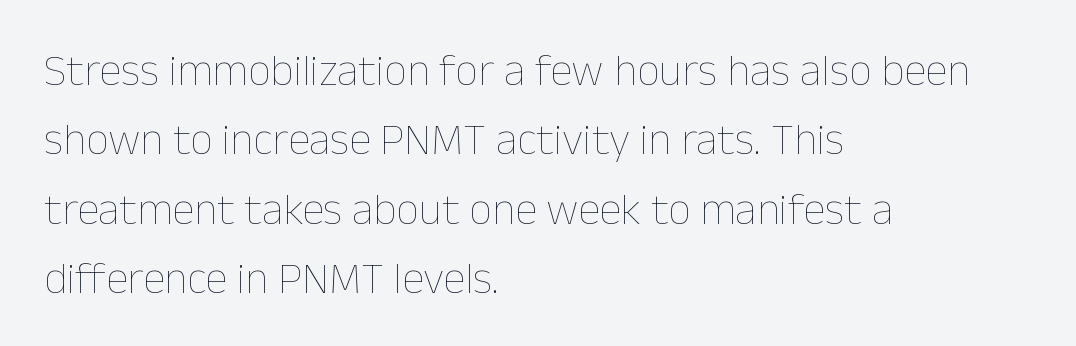
{"italic": "no", "bold": "no", "weight": "thin", "width": "normal", "stroke_contrast": "low", "x_height": "medium", "monospaced": "no", "underline": "no", "align": "left", "line_spacing": "normal", "line_spacing_ratio": 1.54, "letter_spacing": "normal", "letter_spacing_em": 0.0, "glyph_px": 45}
